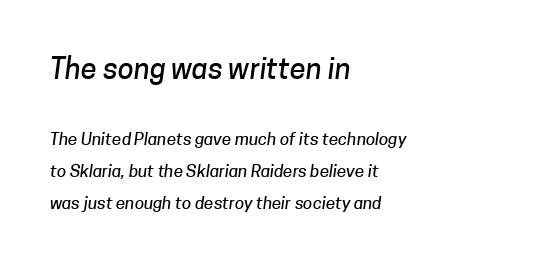
{"serif": "no", "width": "normal", "stroke_contrast": "low", "x_height": "medium", "monospaced": "no", "underline": "no", "align": "left", "line_spacing_ratio": 1.89, "letter_spacing": "normal", "letter_spacing_em": 0.0, "larger_block": "first", "size_ratio": 1.71, "glyph_px": 29}
